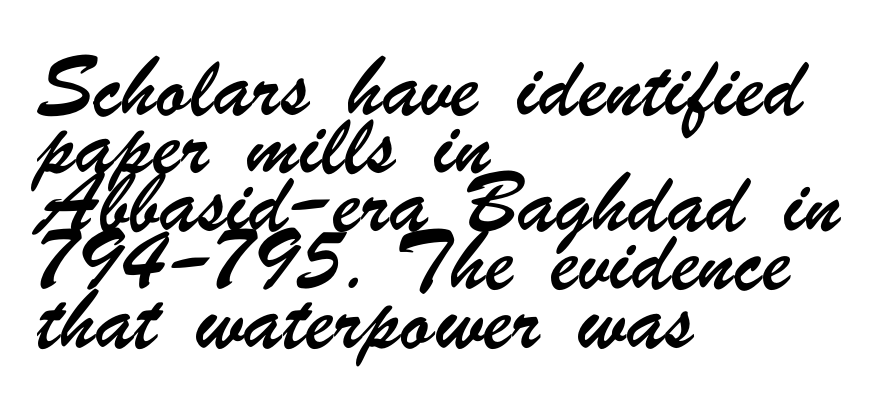
The image shows 38 px condensed sans-serif type; set left-aligned, normal line spacing (1.53x), normal letter spacing, not underlined; low stroke contrast and a small x-height.
